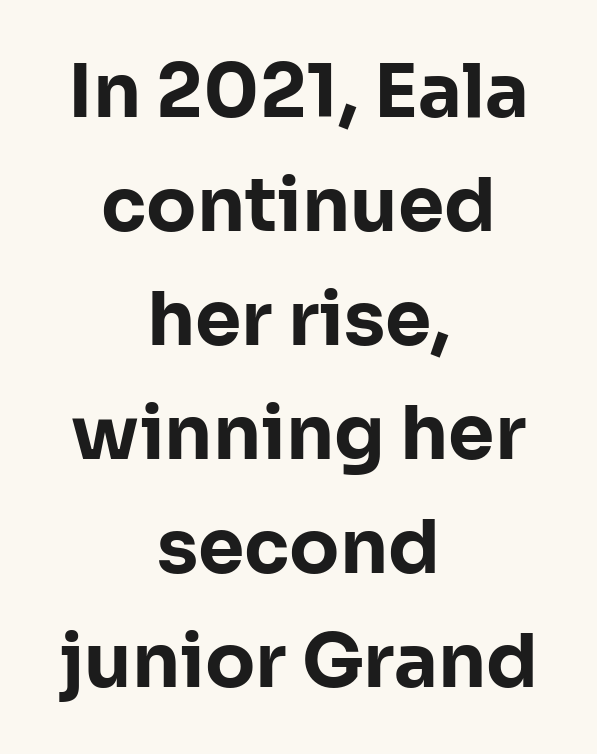
{"serif": "no", "italic": "no", "bold": "yes", "weight": "bold", "width": "normal", "stroke_contrast": "low", "x_height": "medium", "monospaced": "no", "underline": "no", "align": "center", "line_spacing": "normal", "line_spacing_ratio": 1.54, "letter_spacing": "normal", "letter_spacing_em": 0.0, "glyph_px": 74}
